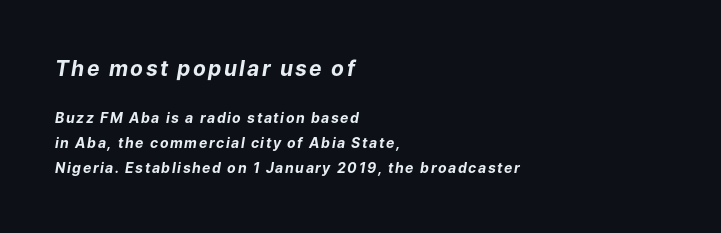
Block one is the big one; block two sits smaller underneath. Clear beneath every line of the passage. Is the block centered? No — it sits flush against the left margin. Pretty heavy lettering here — definitely bold.
